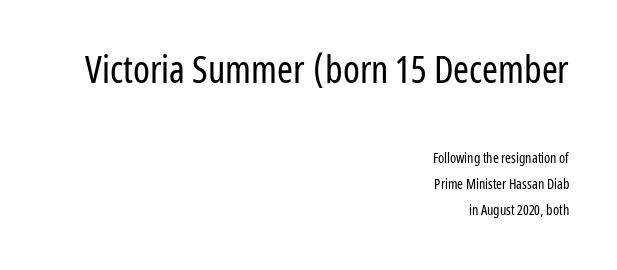
Characters follow at the spacing the type designer built in. Is this a heavy cut? Hardly; it is regular or lighter. Spacing verdict: proportional, widths tailored to each character. The glyphs in this specimen are sans serif.
